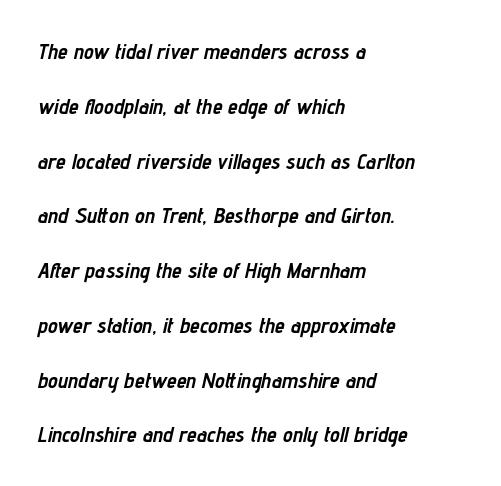
Visually the block forms a straight wall on the left and a jagged coastline on the right. The sample has been set heavy, in full bold. Rendered with sloped, italic letterforms. Has an underline been added? It has not.
